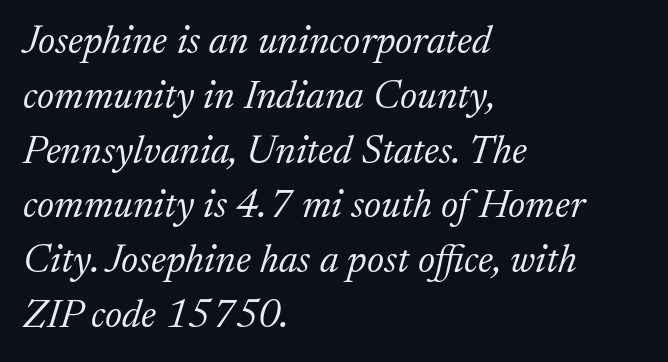
The image shows 40 px light serif type, italic (leaning right); set left-aligned, normal line spacing (1.37x), normal letter spacing, not underlined; low stroke contrast and a medium x-height.
